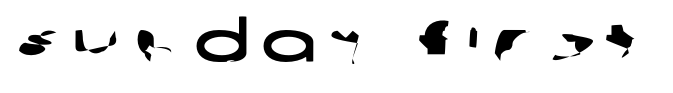
{"serif": "no", "width": "wide", "stroke_contrast": "low", "x_height": "large", "monospaced": "no", "underline": "no", "letter_spacing": "wide", "letter_spacing_em": 0.22, "glyph_px": 58}
